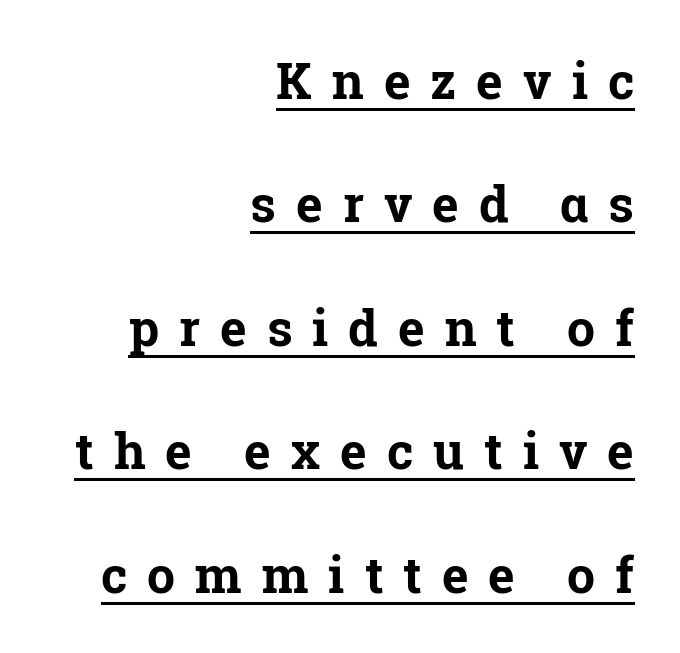
In terms of letterform style, serifs are clearly present. Vertically, the passage feels expansive, rows floating well apart. Each letter keeps its own natural width here, so spacing adapts to shape. Style check: upright. This sample carries an underscore along the baseline area. Glyph-to-glyph distance is far greater than everyday printed text.
